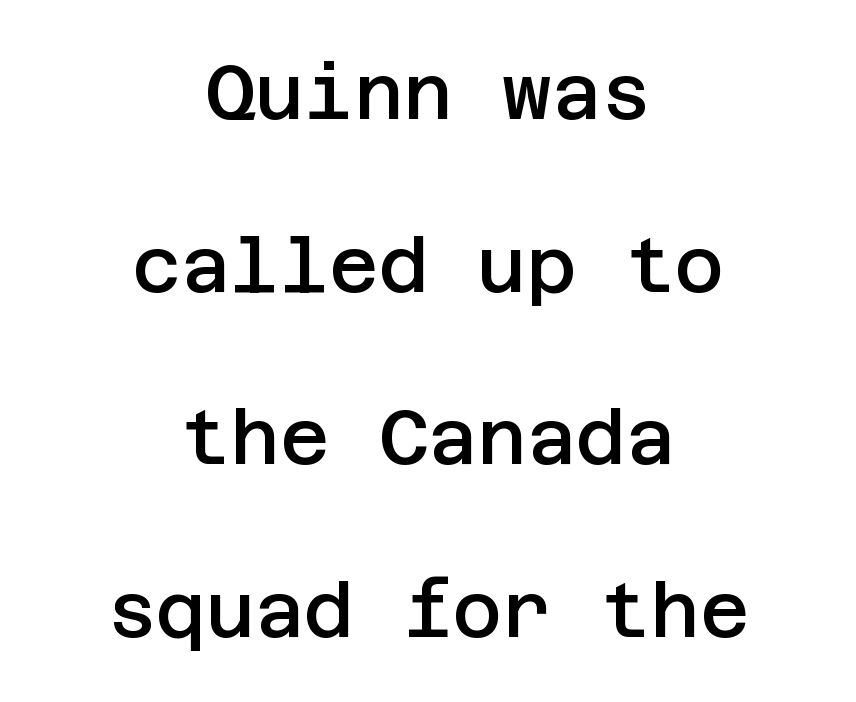
{"serif": "no", "italic": "no", "bold": "semi", "weight": "semibold", "width": "normal", "stroke_contrast": "low", "x_height": "large", "underline": "no", "align": "center", "line_spacing": "loose", "line_spacing_ratio": 2.27, "letter_spacing": "normal", "letter_spacing_em": 0.0, "glyph_px": 76}
